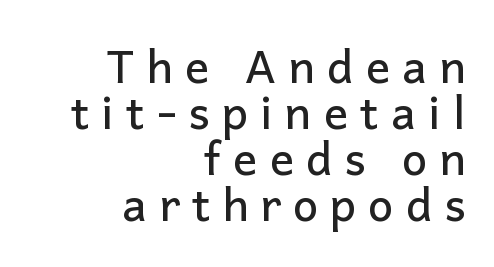
Q: Is the text italic (slanted)? A: No, it is upright.
Q: Is the typeface a serif or a sans-serif typeface? A: Sans-serif.
Q: Is the text underlined? A: No.
Q: How is the paragraph aligned? A: Right-aligned.
Q: Is the spacing between letters normal or unusually wide? A: Unusually wide.
Q: Is the spacing between lines tight, normal or loose? A: Tight.
Q: Width (condensed, normal, or wide)? A: Normal.
Q: Stroke contrast? A: Low.
Q: x-height? A: Medium.
Q: Monospaced? A: No.
